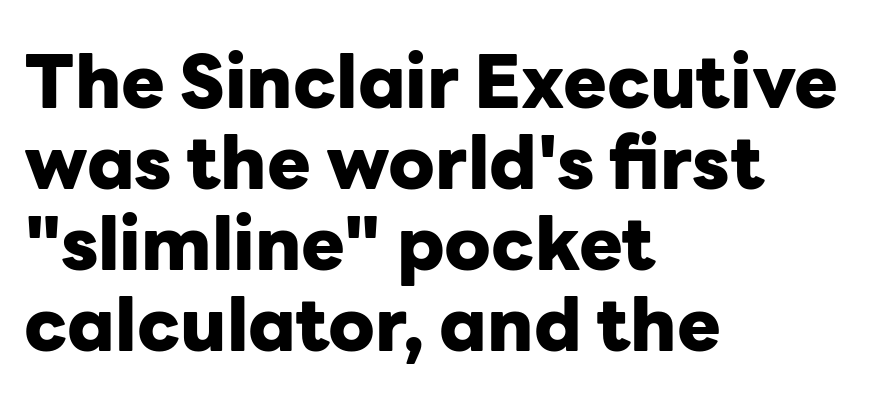
Rows of type sit shoulder to shoulder in the vertical direction. The words here are not underlined. The lines in this sample share a left origin and differ only in where they stop. No italicization has been applied; the sample stays upright. Unlike a traditional serif, this face leaves its strokes unadorned. The letterforms sit shoulder to shoulder at normal distance.
